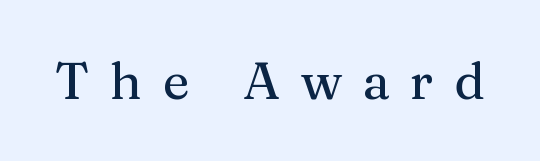
Q: Is the text italic (slanted)? A: No, it is upright.
Q: Is the typeface a serif or a sans-serif typeface? A: Serif.
Q: Is the text underlined? A: No.
Q: Is the spacing between letters normal or unusually wide? A: Unusually wide.
Q: Width (condensed, normal, or wide)? A: Normal.
Q: Stroke contrast? A: Medium.
Q: x-height? A: Medium.
Q: Monospaced? A: No.
